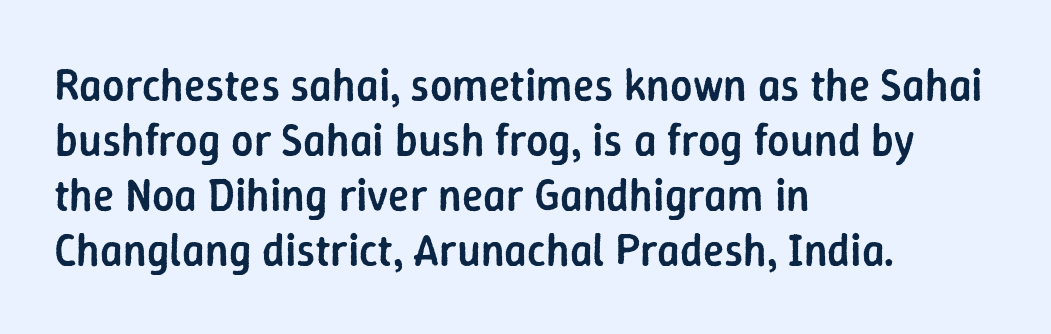
Q: Is the text bold? A: Semi-bold.
Q: Is the text italic (slanted)? A: No, it is upright.
Q: Is the typeface a serif or a sans-serif typeface? A: Sans-serif.
Q: Is the text underlined? A: No.
Q: How is the paragraph aligned? A: Left-aligned.
Q: Is the spacing between letters normal or unusually wide? A: Normal.
Q: Is the spacing between lines tight, normal or loose? A: Normal.
Q: Width (condensed, normal, or wide)? A: Normal.
Q: Stroke contrast? A: Low.
Q: x-height? A: Medium.
Q: Monospaced? A: No.
